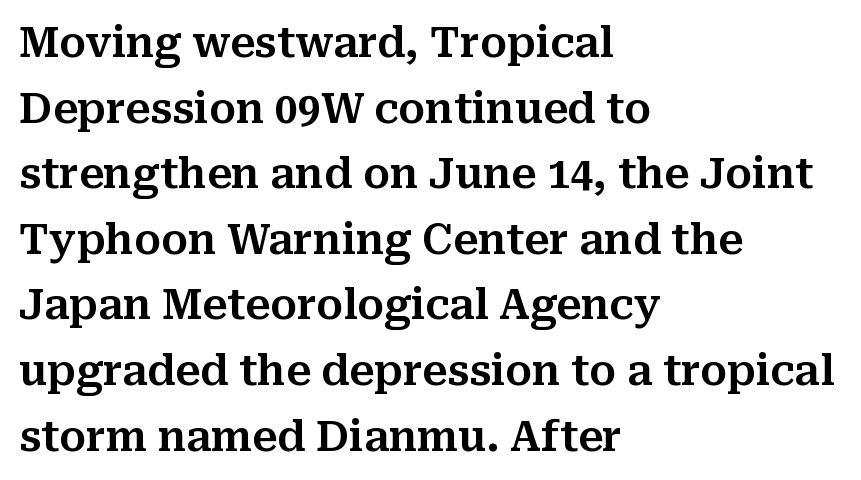
Q: Is the text italic (slanted)? A: No, it is upright.
Q: Is the typeface a serif or a sans-serif typeface? A: Serif.
Q: Is the text underlined? A: No.
Q: How is the paragraph aligned? A: Left-aligned.
Q: Is the spacing between letters normal or unusually wide? A: Normal.
Q: Is the spacing between lines tight, normal or loose? A: Normal.
Q: Width (condensed, normal, or wide)? A: Normal.
Q: Stroke contrast? A: Medium.
Q: x-height? A: Medium.
Q: Monospaced? A: No.
